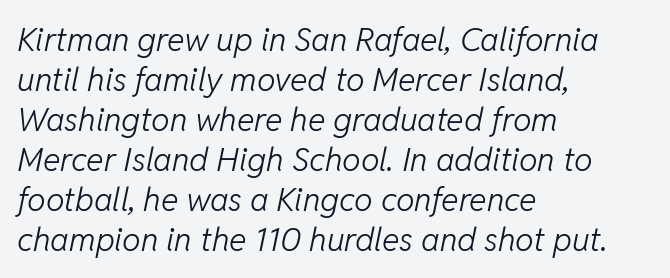
{"italic": "yes", "lean": "right", "slant_degrees": 11, "bold": "no", "weight": "light", "width": "normal", "stroke_contrast": "low", "x_height": "medium", "monospaced": "no", "underline": "no", "align": "left", "line_spacing_ratio": 1.21, "letter_spacing": "normal", "letter_spacing_em": 0.0, "glyph_px": 33}
